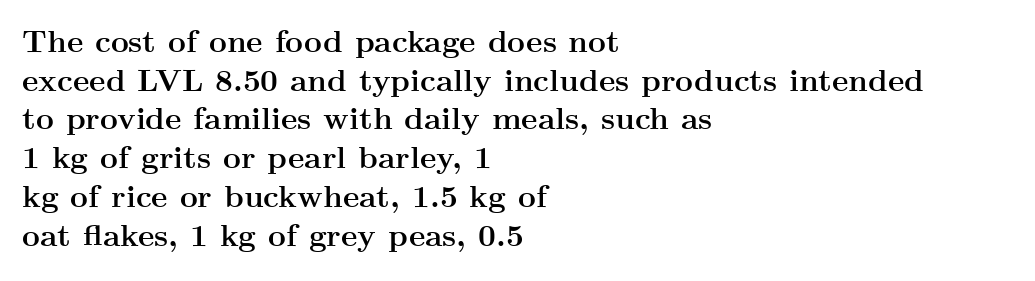
The image shows 31 px semibold, wide serif type, upright; set left-aligned, normal line spacing (1.25x), normal letter spacing, not underlined; medium stroke contrast and a small x-height.
